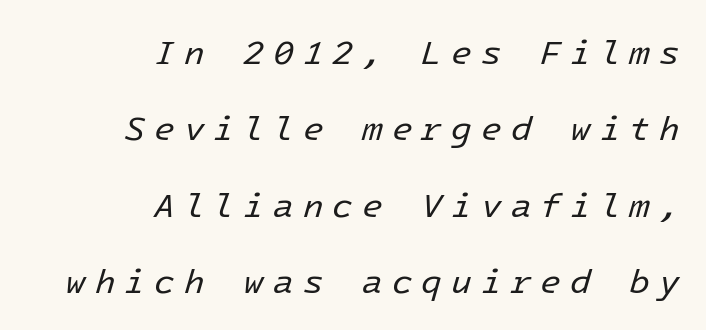
The image shows 34 px regular-weight type, italic (leaning right); set right-aligned, loose line spacing (2.25x), unusually wide letter spacing (+0.26 em), not underlined; low stroke contrast and a medium x-height.
